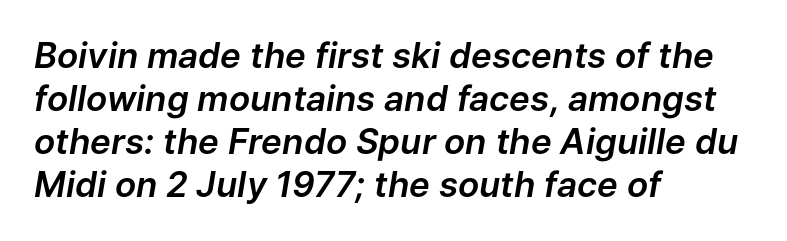
The image shows 35 px text type, italic (leaning right); set left-aligned, line spacing 1.23x, normal letter spacing, not underlined; low stroke contrast and a medium x-height.
